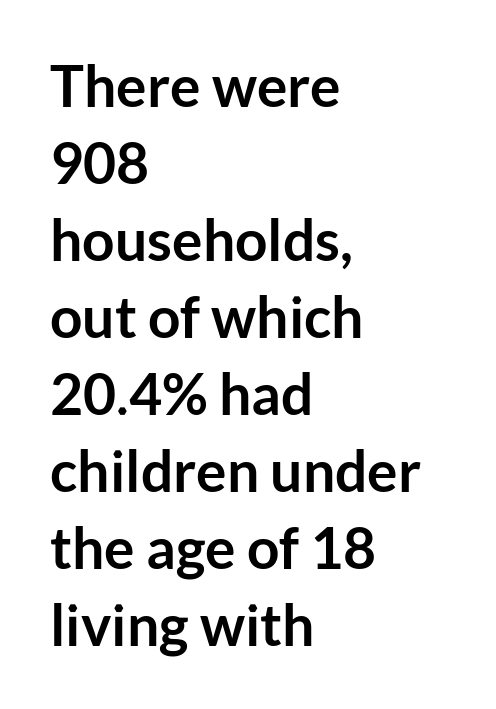
{"serif": "no", "italic": "no", "bold": "yes", "weight": "semibold", "width": "normal", "stroke_contrast": "low", "x_height": "medium", "monospaced": "no", "underline": "no", "align": "left", "line_spacing": "normal", "line_spacing_ratio": 1.35, "letter_spacing": "normal", "letter_spacing_em": 0.0, "glyph_px": 57}
